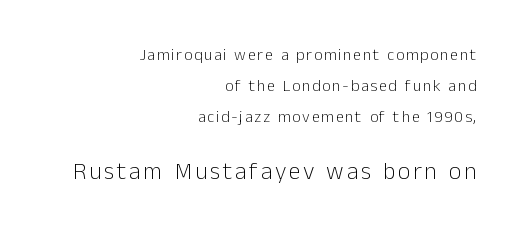
The image shows 24 px text type, upright; set right-aligned, loose line spacing (1.95x), not underlined; the second (bottom) block is 1.5x larger.
